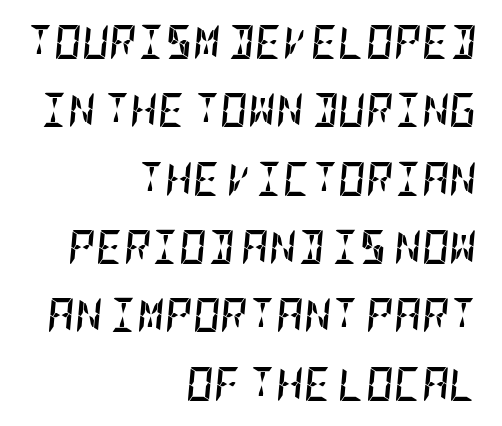
Here the glyphs are tracked normally, forming tight word shapes. There's an unmistakable incline to the writing here. Where is the straight margin? On the right. Does the leading feel generous? Absolutely, it's lavish. Clear beneath every line of the passage.
